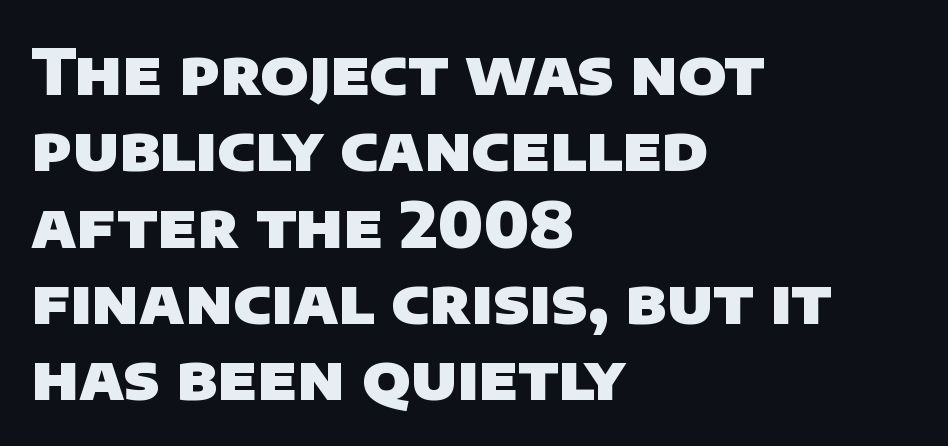
Glyph-to-glyph distance matches everyday printed text. Weight: bold. A typesetter would call this proportional, since set widths differ per character. Is the block centered? No — it sits flush against the left margin. No feet cap the strokes, marking this as sans-serif type. The area under the type is left untouched.
